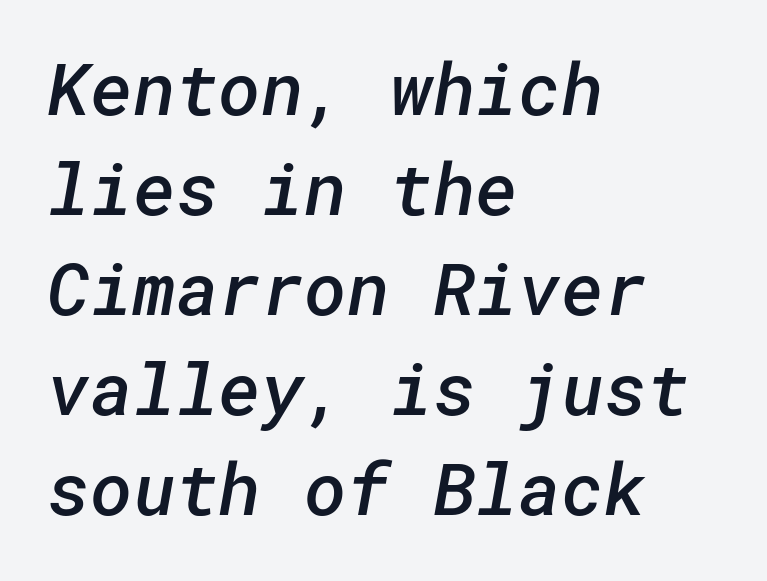
Q: Is the text bold? A: Semi-bold.
Q: Is the typeface a serif or a sans-serif typeface? A: Sans-serif.
Q: Is the text underlined? A: No.
Q: How is the paragraph aligned? A: Left-aligned.
Q: Is the spacing between letters normal or unusually wide? A: Normal.
Q: Is the spacing between lines tight, normal or loose? A: Normal.
Q: Width (condensed, normal, or wide)? A: Normal.
Q: Stroke contrast? A: Low.
Q: x-height? A: Medium.
